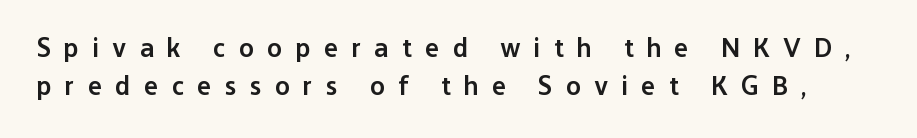
{"italic": "no", "bold": "semi", "underline": "no", "line_spacing": "normal", "line_spacing_ratio": 1.4, "letter_spacing": "wide", "letter_spacing_em": 0.49, "glyph_px": 27}
